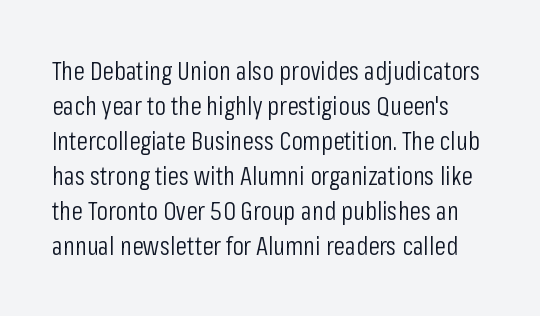
Q: Is the text bold? A: No.
Q: Is the text italic (slanted)? A: No, it is upright.
Q: Is the text underlined? A: No.
Q: Is the spacing between letters normal or unusually wide? A: Normal.
Q: Is the spacing between lines tight, normal or loose? A: Normal.
